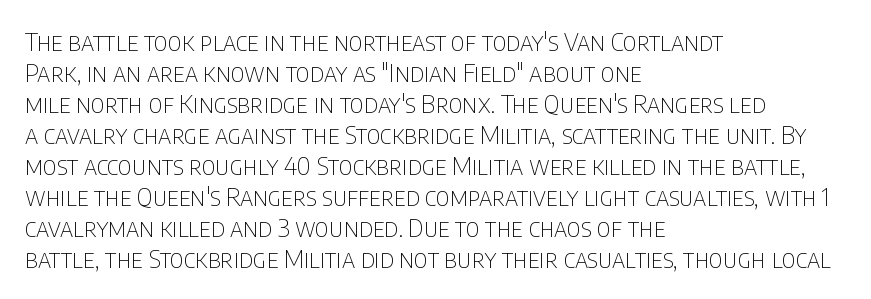
Q: Is the text bold? A: No.
Q: Is the text italic (slanted)? A: No, it is upright.
Q: Is the text underlined? A: No.
Q: How is the paragraph aligned? A: Left-aligned.
Q: Is the spacing between letters normal or unusually wide? A: Normal.
